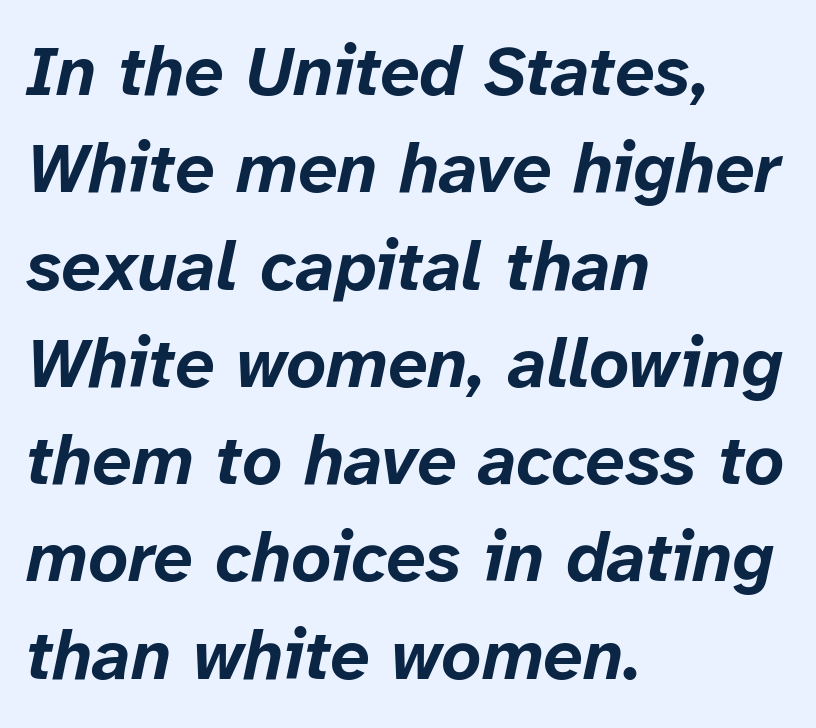
Q: Is the text bold? A: Yes.
Q: Is the text italic (slanted)? A: Yes, it leans right by about 12 degrees.
Q: Is the text underlined? A: No.
Q: How is the paragraph aligned? A: Left-aligned.
Q: Is the spacing between letters normal or unusually wide? A: Normal.
Q: Is the spacing between lines tight, normal or loose? A: Normal.
Q: Width (condensed, normal, or wide)? A: Normal.
Q: Stroke contrast? A: Low.
Q: x-height? A: Medium.
Q: Monospaced? A: No.
